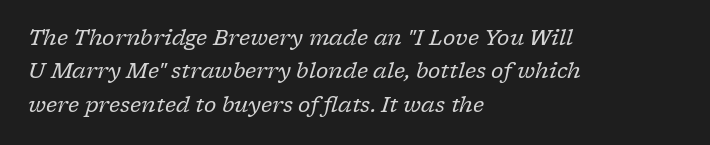
Q: Is the text bold? A: No.
Q: Is the text italic (slanted)? A: Yes, it leans right by about 17 degrees.
Q: Is the text underlined? A: No.
Q: How is the paragraph aligned? A: Left-aligned.
Q: Is the spacing between letters normal or unusually wide? A: Normal.
Q: Is the spacing between lines tight, normal or loose? A: Normal.
